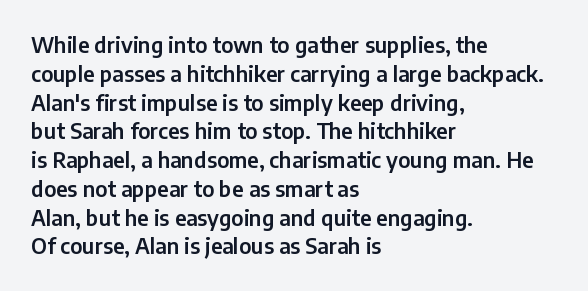
The image shows 21 px text type, upright; set left-aligned, normal line spacing (1.37x), normal letter spacing, not underlined.
